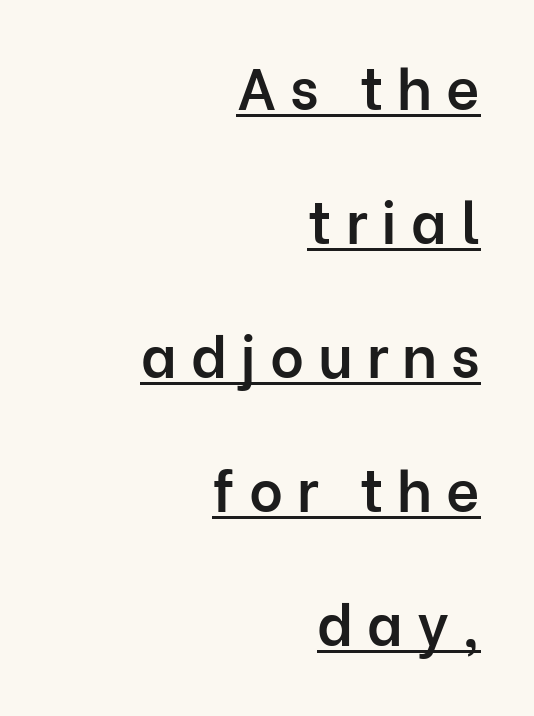
{"serif": "no", "italic": "no", "bold": "semi", "weight": "semibold", "width": "normal", "stroke_contrast": "low", "x_height": "medium", "monospaced": "no", "underline": "yes", "align": "right", "line_spacing": "loose", "line_spacing_ratio": 2.31, "letter_spacing": "wide", "letter_spacing_em": 0.24, "glyph_px": 58}
